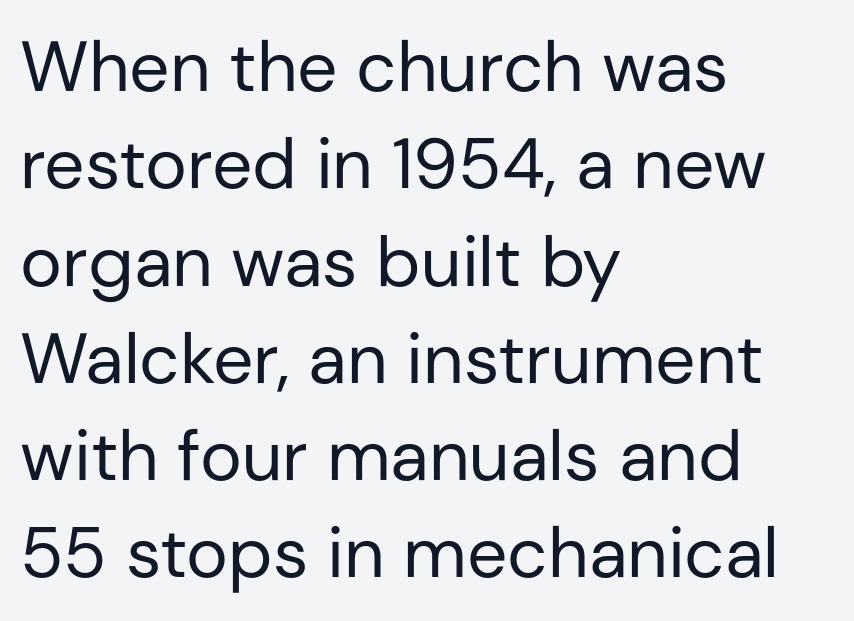
The rendering uses a moderate line-height, typical for paragraphs. Grotesque or geometric, the face here clearly has no serifs. The font sits on the lighter half of the weight spectrum, regular included. The passage shown is typed in a proportional face where columns would drift. What stands out about the letter spacing? Nothing — it is the standard amount. Does the copy run flush right? No — it runs flush left.
